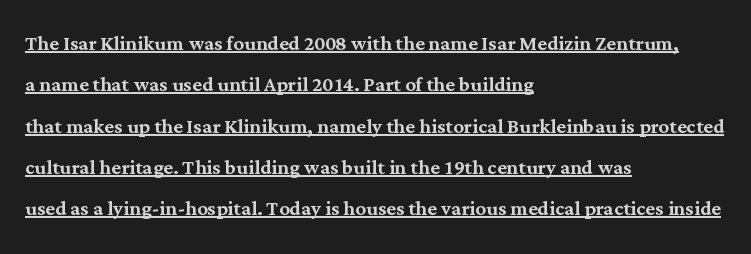
The image shows 26 px text type, upright; set left-aligned, normal line spacing (1.59x), normal letter spacing, underlined.
